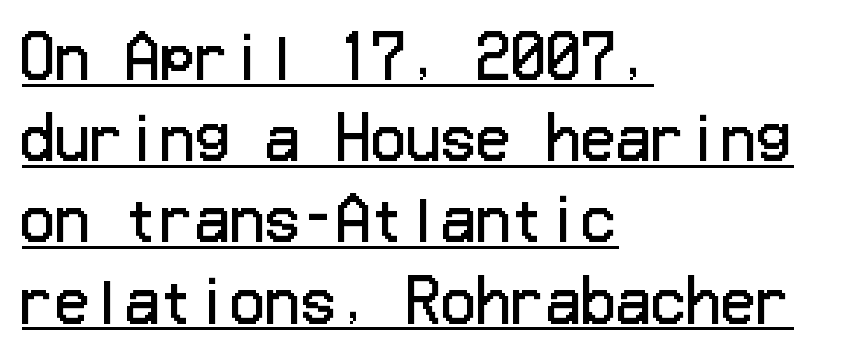
Typeset ragged right — the left edge is the straight one. Letters have the restrained weight of plain body copy at most. Check where the strokes stop: nothing finishes them off — pure sans. Normally led — the rows are evenly, conventionally spaced. Glance below the letters and you will spot a drawn line. The letters stand straight up with perfectly vertical stems.
